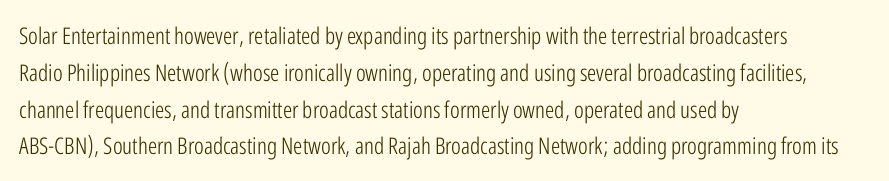
The rendering uses a moderate line-height, typical for paragraphs. The cut favours lightness, reaching ordinary text weight at its darkest. This is roman type, the default non-slanted kind. A student would call this left alignment; a typographer would say flush left, rag right. Honestly, there is no underline to notice here at all. The letterforms sit shoulder to shoulder at normal distance.
